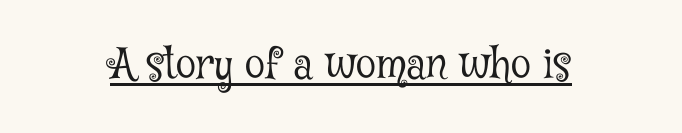
Glance below the letters and you will spot a drawn line. The font is comparable to plain body text, perhaps lighter. Spacing verdict: proportional, widths tailored to each character. Typographically, this falls in the serif category. Italic? Not at all — the glyphs are vertical.
